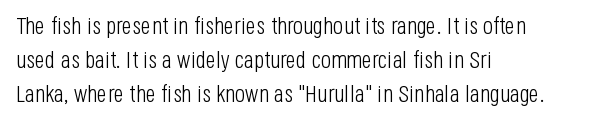
{"italic": "no", "bold": "no", "underline": "no", "align": "left", "line_spacing": "normal", "line_spacing_ratio": 1.41, "letter_spacing": "normal", "letter_spacing_em": 0.0, "glyph_px": 24}
